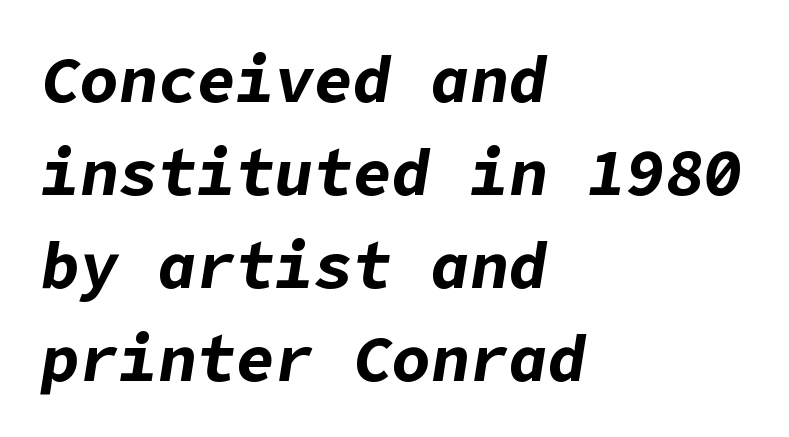
Q: Is the text bold? A: Yes.
Q: Is the text italic (slanted)? A: Yes, it leans right by about 9 degrees.
Q: Is the text underlined? A: No.
Q: How is the paragraph aligned? A: Left-aligned.
Q: Is the spacing between letters normal or unusually wide? A: Normal.
Q: Is the spacing between lines tight, normal or loose? A: Normal.
Q: Width (condensed, normal, or wide)? A: Normal.
Q: Stroke contrast? A: Low.
Q: x-height? A: Medium.
